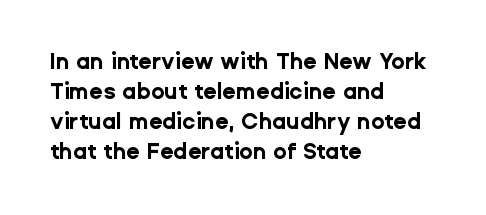
The paragraph shown leans on its left margin. This block has exactly the height ordinary leading produces. Italic: no, the glyphs are upright roman. The baseline area is clear.
